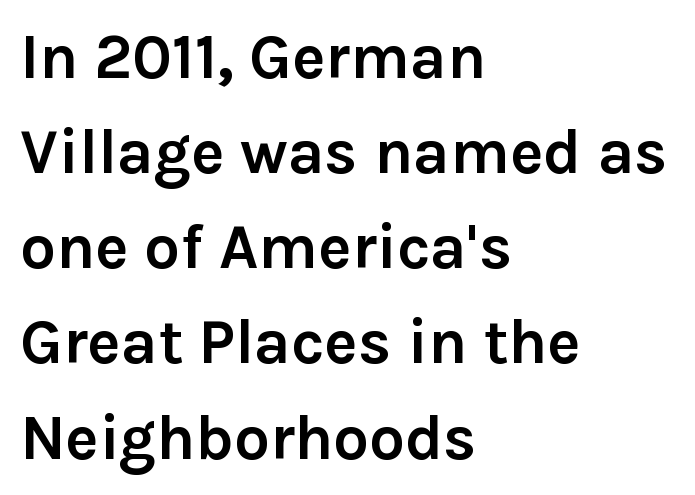
Q: Is the text bold? A: Yes.
Q: Is the text italic (slanted)? A: No, it is upright.
Q: Is the typeface a serif or a sans-serif typeface? A: Sans-serif.
Q: Is the text underlined? A: No.
Q: How is the paragraph aligned? A: Left-aligned.
Q: Is the spacing between letters normal or unusually wide? A: Normal.
Q: Is the spacing between lines tight, normal or loose? A: Normal.
Q: Width (condensed, normal, or wide)? A: Normal.
Q: Stroke contrast? A: Low.
Q: x-height? A: Medium.
Q: Monospaced? A: No.
